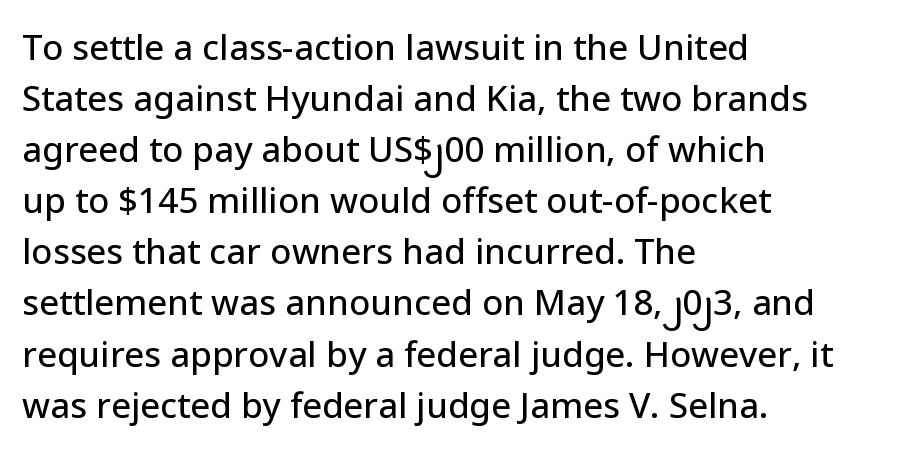
Each row of text sits above clean, open space. Honestly, the row spacing looks completely unremarkable. The rag falls on the right side of this text block. The passage shown is typed in a proportional face where columns would drift.
